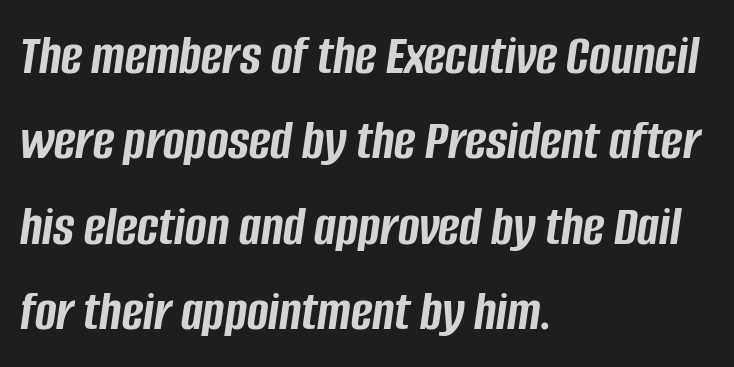
{"italic": "yes", "lean": "right", "slant_degrees": 8, "bold": "yes", "weight": "semibold", "width": "condensed", "stroke_contrast": "low", "x_height": "large", "monospaced": "no", "underline": "no", "align": "left", "line_spacing": "normal", "line_spacing_ratio": 1.47, "letter_spacing": "normal", "letter_spacing_em": 0.0, "glyph_px": 58}
